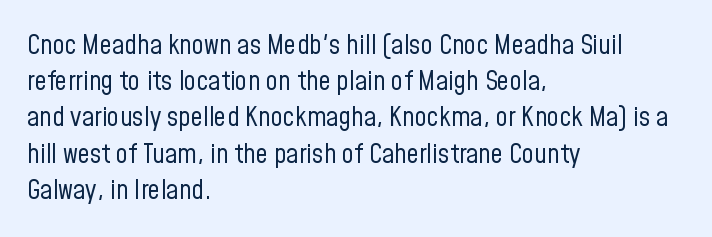
The strokes carry an ordinary text weight at most. Teacher's note: observe the even left margin — that is flush-left alignment. The lines sit at an ordinary, default distance from one another. Does extra space separate the letters? No, they use regular spacing. Posture: vertical. The specimen omits any rule beneath the text block's lines.
